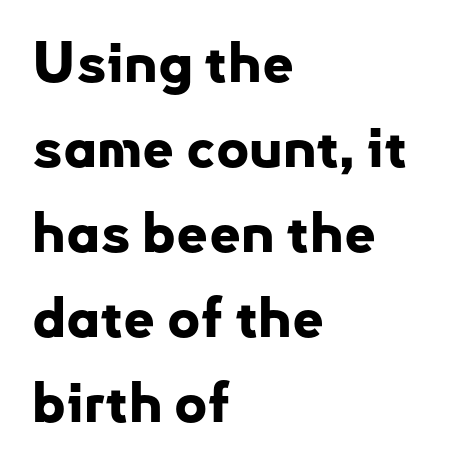
The lines in this sample share a left origin and differ only in where they stop. The type sits square on the baseline with zero lean. Leading: standard. The letters are bold, with thick, heavy strokes. Each letter keeps its own natural width here, so spacing adapts to shape. Tracking value appears to be zero — textbook default spacing.
